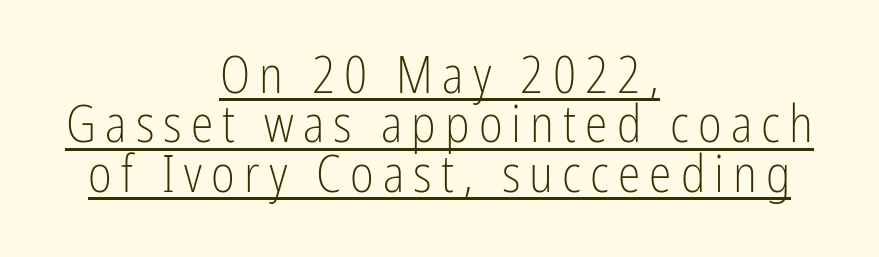
{"serif": "no", "italic": "no", "bold": "no", "weight": "light", "width": "condensed", "stroke_contrast": "low", "x_height": "medium", "monospaced": "no", "underline": "yes", "align": "center", "line_spacing": "tight", "line_spacing_ratio": 0.97, "glyph_px": 51}
